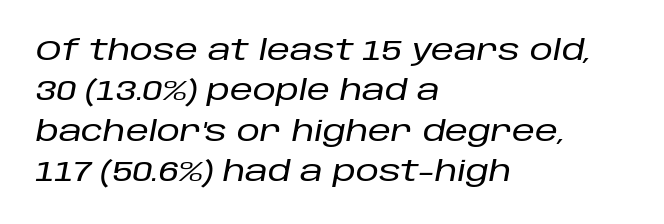
The image shows 29 px text type, italic (leaning right); set left-aligned, normal line spacing (1.39x), normal letter spacing, not underlined; low stroke contrast and a large x-height.
